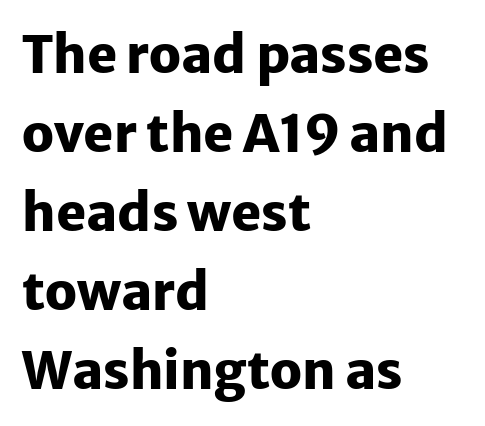
If you drew a line through each stem, it would be perfectly vertical. Reading down the block, your eye returns to a fixed left position each line. Bare-footed words on every line. Nothing unusual about the tracking: characters are spaced as the font intends.
